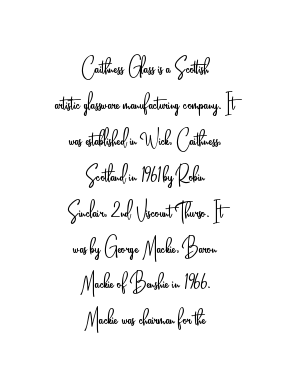
{"bold": "no", "underline": "no", "align": "center", "line_spacing": "normal", "line_spacing_ratio": 1.33, "letter_spacing": "normal", "letter_spacing_em": 0.0, "glyph_px": 27}
